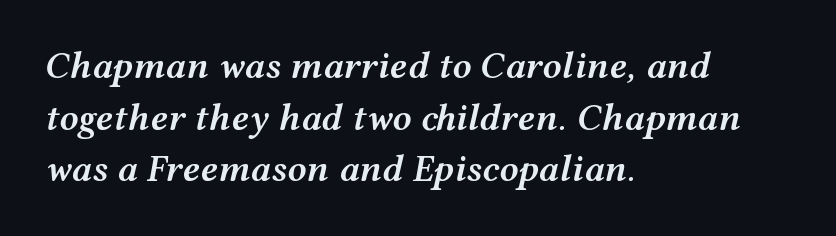
Q: Is the text bold? A: Semi-bold.
Q: Is the text italic (slanted)? A: Yes, it leans right by about 12 degrees.
Q: Is the text underlined? A: No.
Q: How is the paragraph aligned? A: Left-aligned.
Q: Is the spacing between letters normal or unusually wide? A: Normal.
Q: Is the spacing between lines tight, normal or loose? A: Normal.
Q: Width (condensed, normal, or wide)? A: Wide.
Q: Stroke contrast? A: Medium.
Q: x-height? A: Medium.
Q: Monospaced? A: No.
